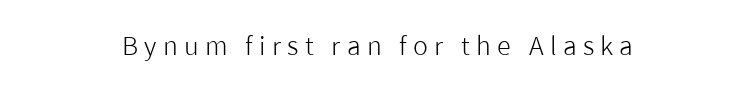
The area under the type is left untouched. This rendering widens character spacing well past its baseline value. Does the lettering tilt? It doesn't — this is upright. Stem width sits at or under what a default text font uses. Which margin do the lines hug? Neither — every line sits in the middle.
